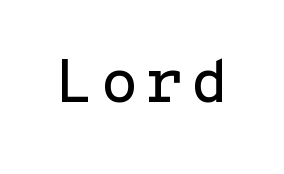
Q: Is the text italic (slanted)? A: No, it is upright.
Q: Is the typeface a serif or a sans-serif typeface? A: Sans-serif.
Q: Is the text underlined? A: No.
Q: Width (condensed, normal, or wide)? A: Normal.
Q: Stroke contrast? A: Low.
Q: x-height? A: Medium.
Q: Monospaced? A: Yes.
